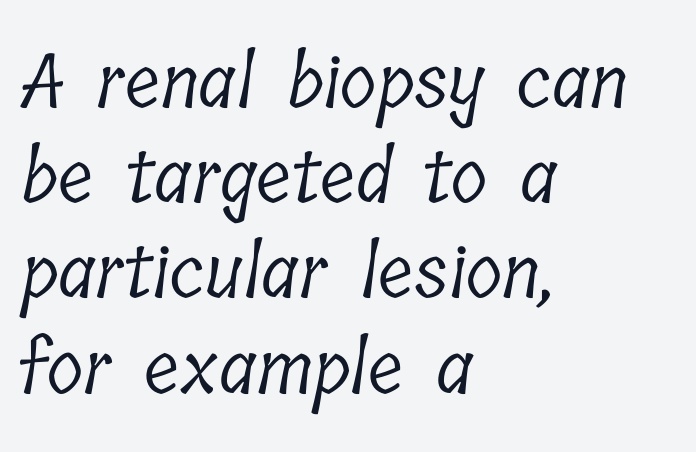
The image shows 75 px light, condensed serif type; set left-aligned, normal line spacing (1.27x), normal letter spacing, not underlined; low stroke contrast and a medium x-height.
